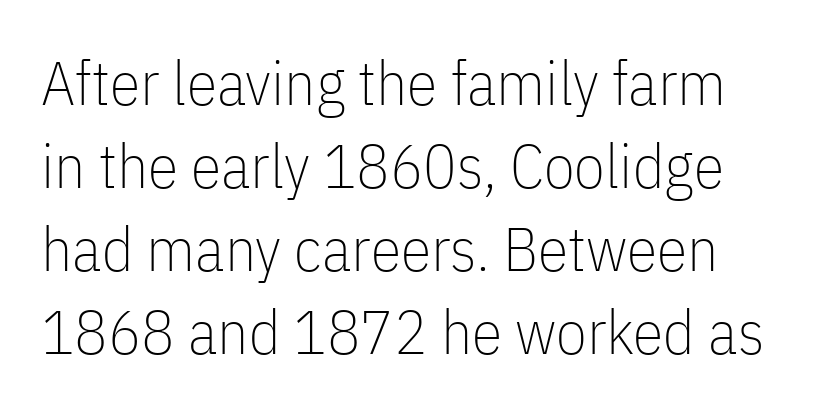
Anything drawn beneath the words? Only blank space. Does the lettering tilt? It doesn't — this is upright. Short note: letters normally spaced. Leading: standard. The letters look calm and open, with moderate or lighter stems. Grotesque or geometric, the face here clearly has no serifs.
